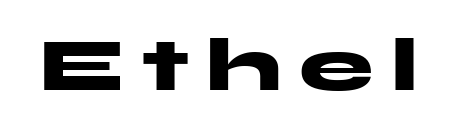
The typesetting leans heavy: a genuine bold. Does extra space separate the letters? Yes, quite a lot of it. A typesetter would label this face a sans. Is there any slant? The stems are plumb. The foot of each line stays bare and open.
